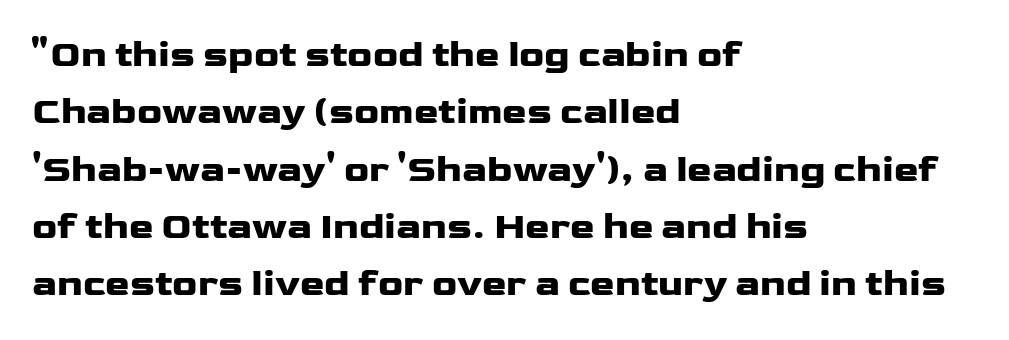
Q: Is the text bold? A: Yes.
Q: Is the text italic (slanted)? A: No, it is upright.
Q: Is the typeface a serif or a sans-serif typeface? A: Sans-serif.
Q: Is the text underlined? A: No.
Q: How is the paragraph aligned? A: Left-aligned.
Q: Is the spacing between letters normal or unusually wide? A: Normal.
Q: Is the spacing between lines tight, normal or loose? A: Normal.
Q: Width (condensed, normal, or wide)? A: Wide.
Q: Stroke contrast? A: Low.
Q: x-height? A: Medium.
Q: Monospaced? A: No.
